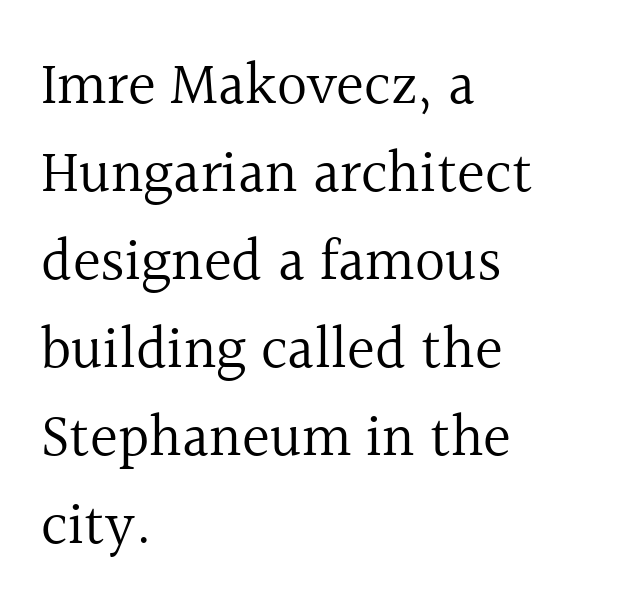
The image shows 59 px regular-weight serif type, upright; set left-aligned, normal line spacing (1.49x), normal letter spacing, not underlined; a medium x-height.
